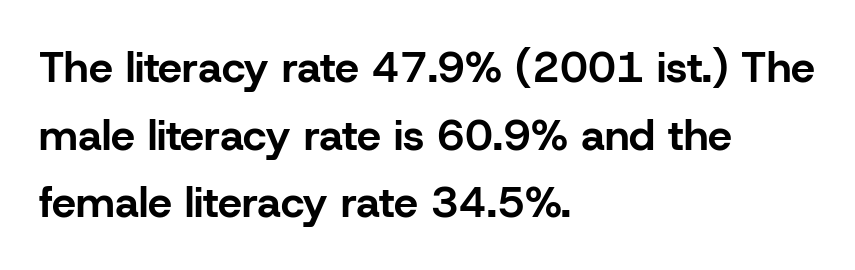
Q: Is the text bold? A: Yes.
Q: Is the text italic (slanted)? A: No, it is upright.
Q: Is the typeface a serif or a sans-serif typeface? A: Sans-serif.
Q: Is the text underlined? A: No.
Q: How is the paragraph aligned? A: Left-aligned.
Q: Is the spacing between letters normal or unusually wide? A: Normal.
Q: Is the spacing between lines tight, normal or loose? A: Normal.
Q: Width (condensed, normal, or wide)? A: Normal.
Q: Stroke contrast? A: Low.
Q: x-height? A: Medium.
Q: Monospaced? A: No.
